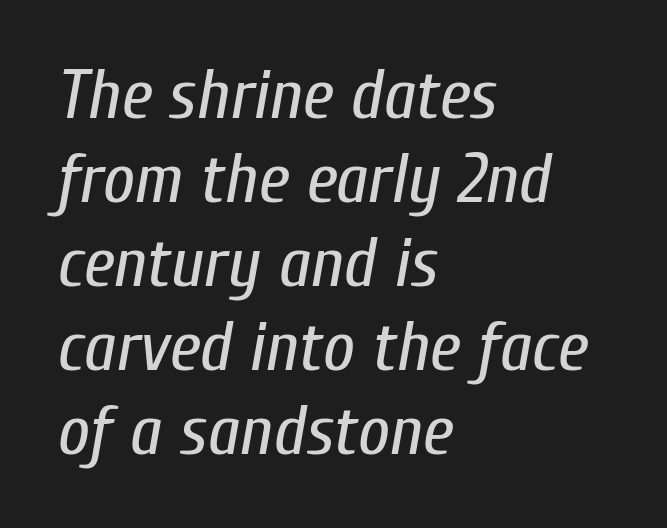
The image shows 70 px regular-weight, condensed type, italic (leaning right); set left-aligned, line spacing 1.2x, normal letter spacing, not underlined; low stroke contrast and a medium x-height.
